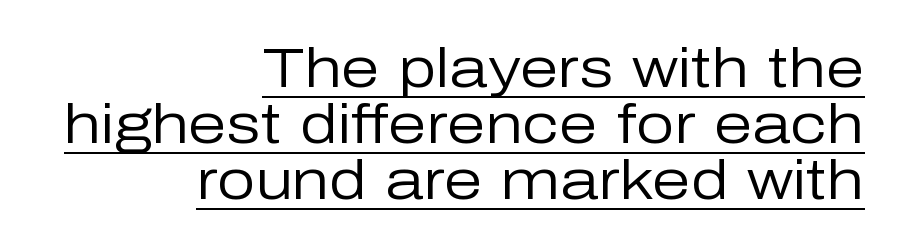
{"serif": "no", "italic": "no", "bold": "no", "weight": "regular", "width": "normal", "stroke_contrast": "low", "x_height": "medium", "monospaced": "no", "underline": "yes", "align": "right", "line_spacing": "tight", "line_spacing_ratio": 1.02, "letter_spacing": "normal", "letter_spacing_em": 0.0, "glyph_px": 55}
